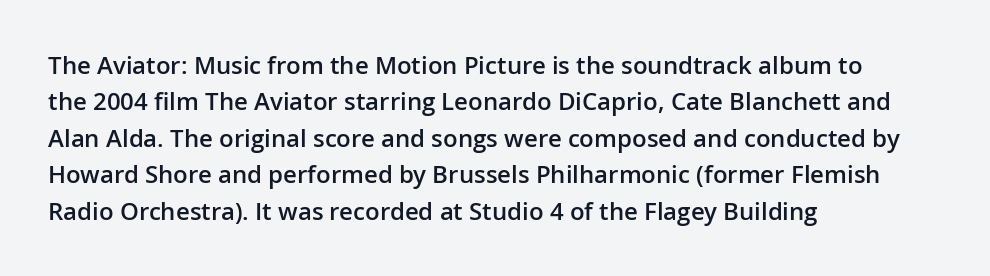
Q: Is the text bold? A: Semi-bold.
Q: Is the text italic (slanted)? A: No, it is upright.
Q: Is the text underlined? A: No.
Q: How is the paragraph aligned? A: Left-aligned.
Q: Is the spacing between letters normal or unusually wide? A: Normal.
Q: Is the spacing between lines tight, normal or loose? A: Normal.
